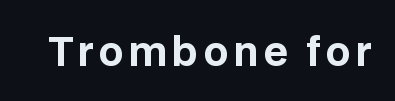
Q: Is the text bold? A: Yes.
Q: Is the text italic (slanted)? A: No, it is upright.
Q: Is the typeface a serif or a sans-serif typeface? A: Sans-serif.
Q: Is the text underlined? A: No.
Q: Width (condensed, normal, or wide)? A: Normal.
Q: Stroke contrast? A: Low.
Q: x-height? A: Large.
Q: Monospaced? A: No.
